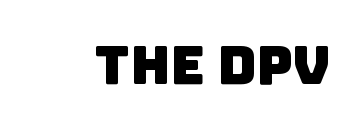
Q: Is the typeface a serif or a sans-serif typeface? A: Sans-serif.
Q: Is the text underlined? A: No.
Q: Is the spacing between letters normal or unusually wide? A: Normal.
Q: Width (condensed, normal, or wide)? A: Normal.
Q: Stroke contrast? A: Low.
Q: x-height? A: Large.
Q: Monospaced? A: No.
